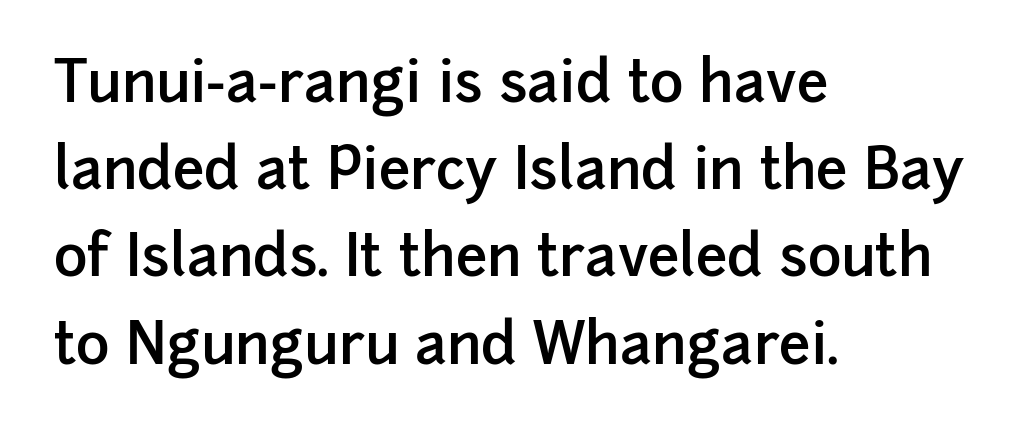
The image shows 57 px semibold sans-serif type, upright; set left-aligned, normal line spacing (1.53x), normal letter spacing, not underlined; low stroke contrast and a medium x-height.
